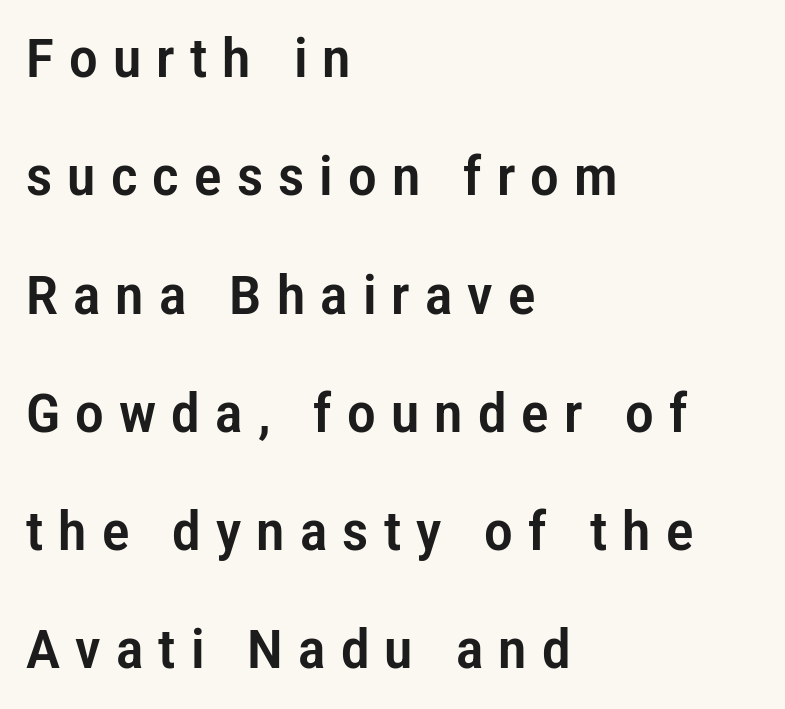
{"serif": "no", "italic": "no", "width": "condensed", "stroke_contrast": "low", "x_height": "medium", "monospaced": "no", "underline": "no", "align": "left", "line_spacing": "loose", "line_spacing_ratio": 2.19, "letter_spacing": "wide", "letter_spacing_em": 0.28, "glyph_px": 54}
